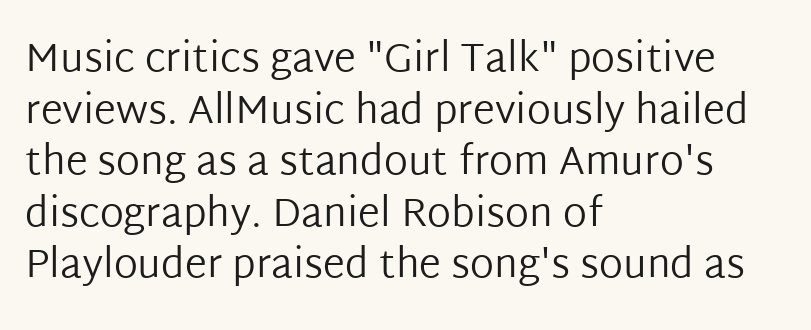
Type style note: lacks serifs. Regular leading. Upright lettering throughout. Which margin do the lines hug? The left one — the right edge is uneven.
